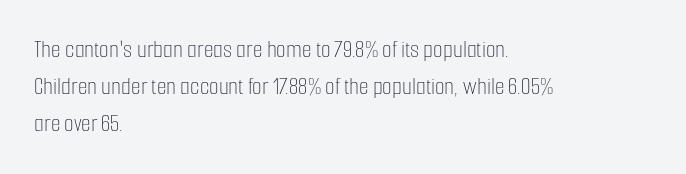
The image shows 25 px text type, upright; set left-aligned, normal line spacing (1.49x), normal letter spacing, not underlined.
